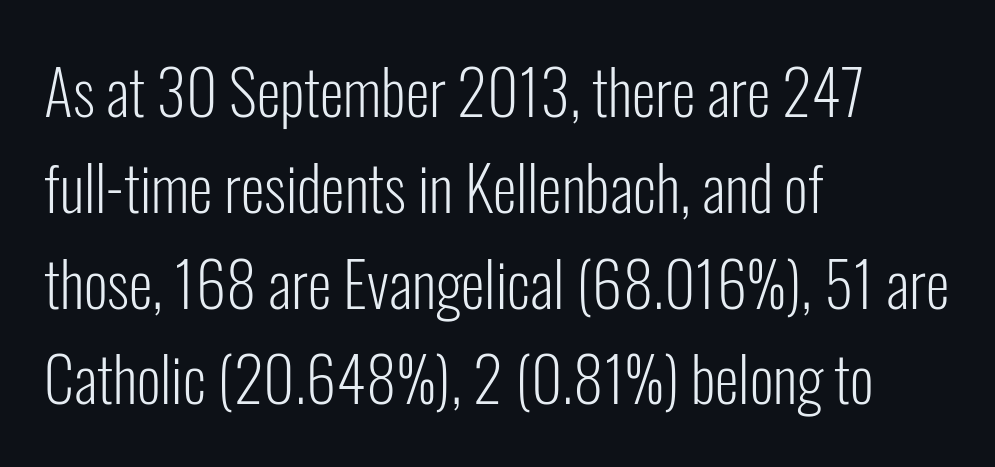
The image shows 61 px light, condensed sans-serif type, upright; set left-aligned, normal line spacing (1.57x), normal letter spacing, not underlined; low stroke contrast and a medium x-height.
